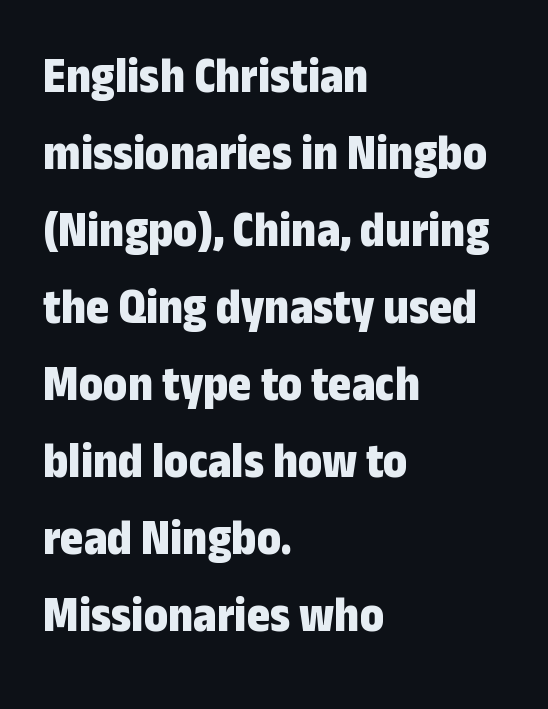
{"serif": "no", "italic": "no", "bold": "yes", "weight": "bold", "width": "condensed", "stroke_contrast": "low", "x_height": "medium", "monospaced": "no", "underline": "no", "align": "left", "line_spacing": "normal", "line_spacing_ratio": 1.54, "letter_spacing": "normal", "letter_spacing_em": 0.0, "glyph_px": 50}
